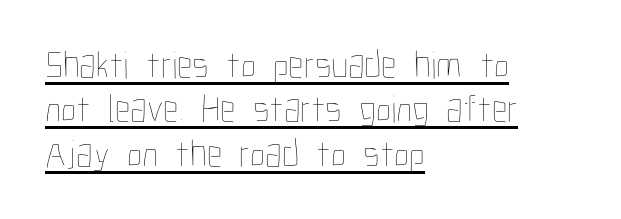
The image shows 39 px thin, condensed type, upright; set left-aligned, tight line spacing (1.14x), normal letter spacing, underlined; low stroke contrast and a medium x-height.
